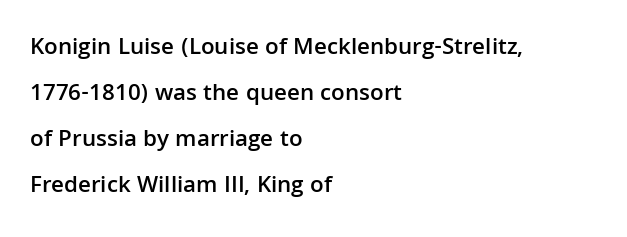
The image shows 24 px text type, upright; set left-aligned, loose line spacing (1.91x), normal letter spacing, not underlined.
